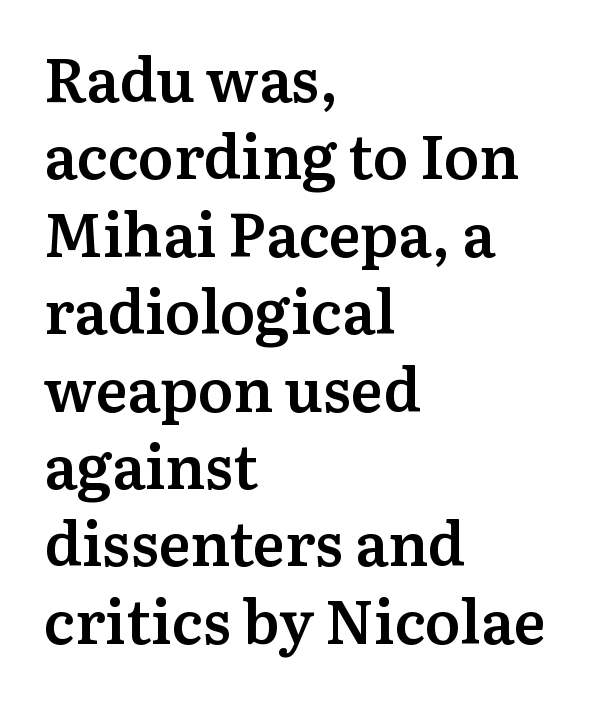
Does the copy run flush right? No — it runs flush left. The letters carry serifs — small finishing strokes at the ends of their stems. The space beneath each line is pristine and unruled. You could not count columns in this text — the font is proportionally spaced.
